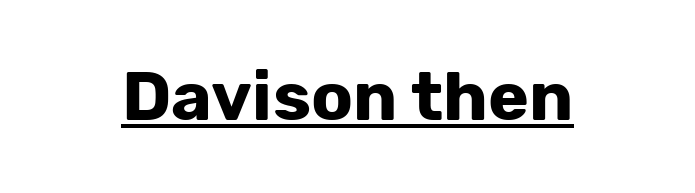
Q: Is the text bold? A: Yes.
Q: Is the text italic (slanted)? A: No, it is upright.
Q: Is the typeface a serif or a sans-serif typeface? A: Sans-serif.
Q: Is the text underlined? A: Yes.
Q: Is the spacing between letters normal or unusually wide? A: Normal.
Q: Width (condensed, normal, or wide)? A: Normal.
Q: Stroke contrast? A: Low.
Q: x-height? A: Medium.
Q: Monospaced? A: No.
